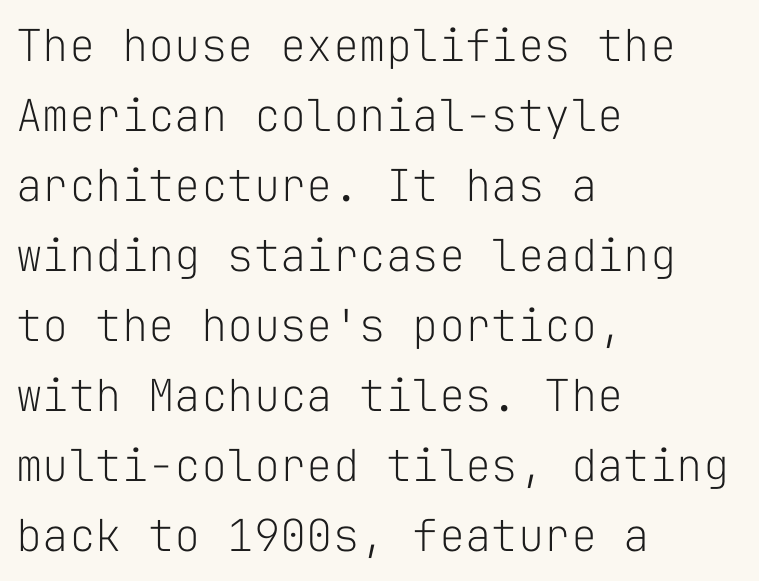
{"serif": "no", "italic": "no", "bold": "no", "weight": "light", "width": "normal", "stroke_contrast": "low", "x_height": "medium", "monospaced": "yes", "underline": "no", "align": "left", "line_spacing": "normal", "line_spacing_ratio": 1.59, "letter_spacing": "normal", "letter_spacing_em": 0.0, "glyph_px": 44}
